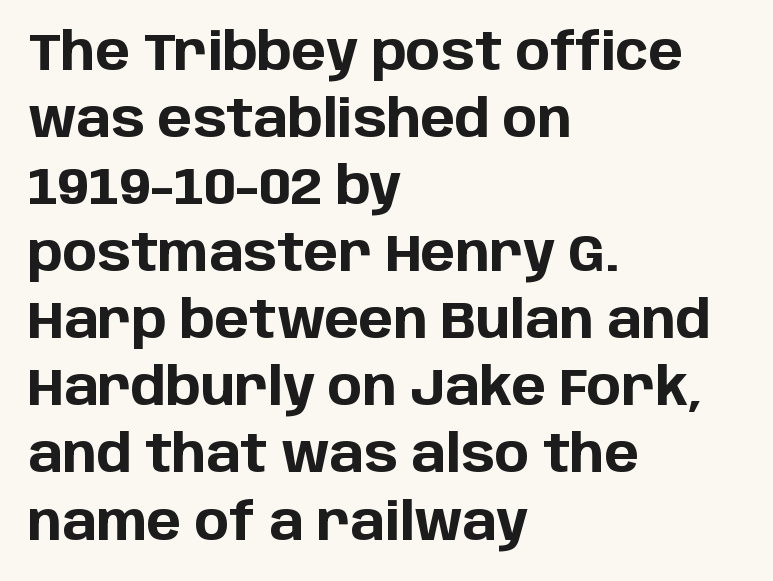
{"serif": "no", "italic": "no", "bold": "yes", "weight": "bold", "width": "normal", "stroke_contrast": "low", "x_height": "large", "monospaced": "no", "underline": "no", "align": "left", "line_spacing": "normal", "line_spacing_ratio": 1.29, "letter_spacing": "normal", "letter_spacing_em": 0.0, "glyph_px": 52}
